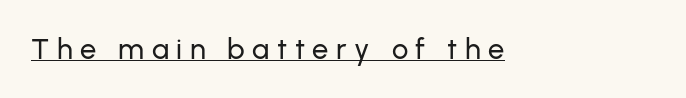
This sample uses an upright cut, with every glyph sitting square on the baseline. A typesetter would label this face a sans. Spacing verdict: proportional, widths tailored to each character. The rendered words wear a rule along their underside. Between one letter and the next there's a generous, obvious gap.
